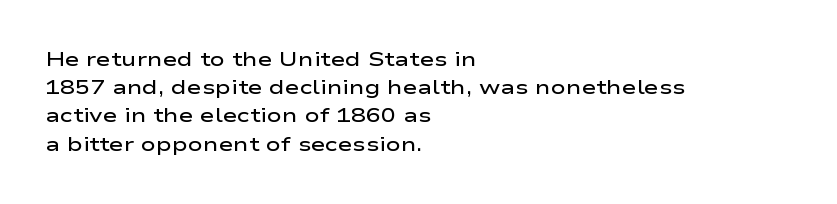
This is moderately heavy type, rendered in semibold. A bare baseline throughout the passage. Caption: standard tracking, unaltered. A typesetter would mark this as roman, not italic. The rows are spaced the way most documents space them. A classic flush-left, rag-right setting is used for this passage.
